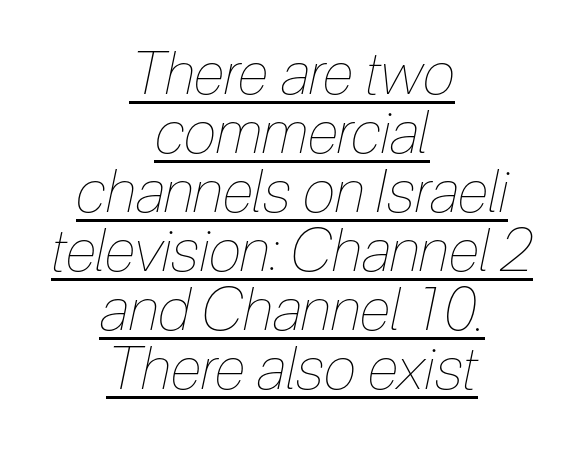
Q: Is the text bold? A: No.
Q: Is the text italic (slanted)? A: Yes, it leans right by about 12 degrees.
Q: Is the text underlined? A: Yes.
Q: How is the paragraph aligned? A: Centered.
Q: Is the spacing between letters normal or unusually wide? A: Normal.
Q: Is the spacing between lines tight, normal or loose? A: Tight.
Q: Width (condensed, normal, or wide)? A: Condensed.
Q: Stroke contrast? A: Low.
Q: x-height? A: Medium.
Q: Monospaced? A: No.
